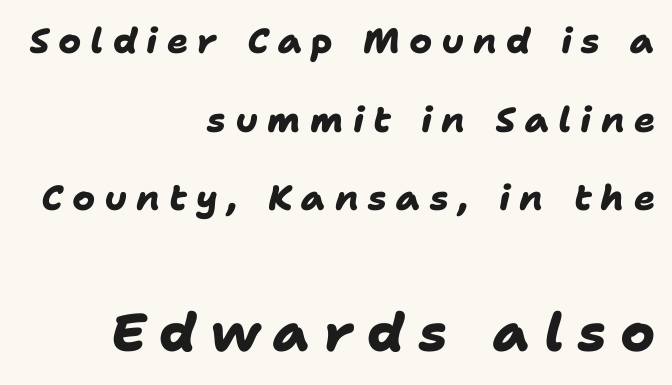
{"serif": "no", "bold": "yes", "weight": "heavy", "width": "normal", "stroke_contrast": "low", "x_height": "medium", "monospaced": "no", "underline": "no", "align": "right", "line_spacing": "loose", "line_spacing_ratio": 2.25, "letter_spacing": "wide", "letter_spacing_em": 0.26, "larger_block": "second", "size_ratio": 1.51, "glyph_px": 53}
